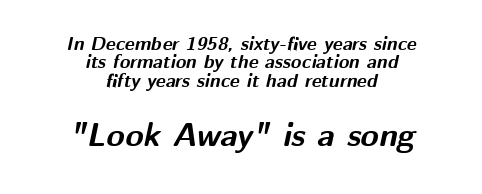
Nobody drew a line under any word here. Note: smaller setting up top, larger setting below. The line texture is even and compact thanks to regular tracking. Emphasis-style slanted type is in use. What weight is shown? A full bold with thick strokes. One-word summary of the alignment: center.
